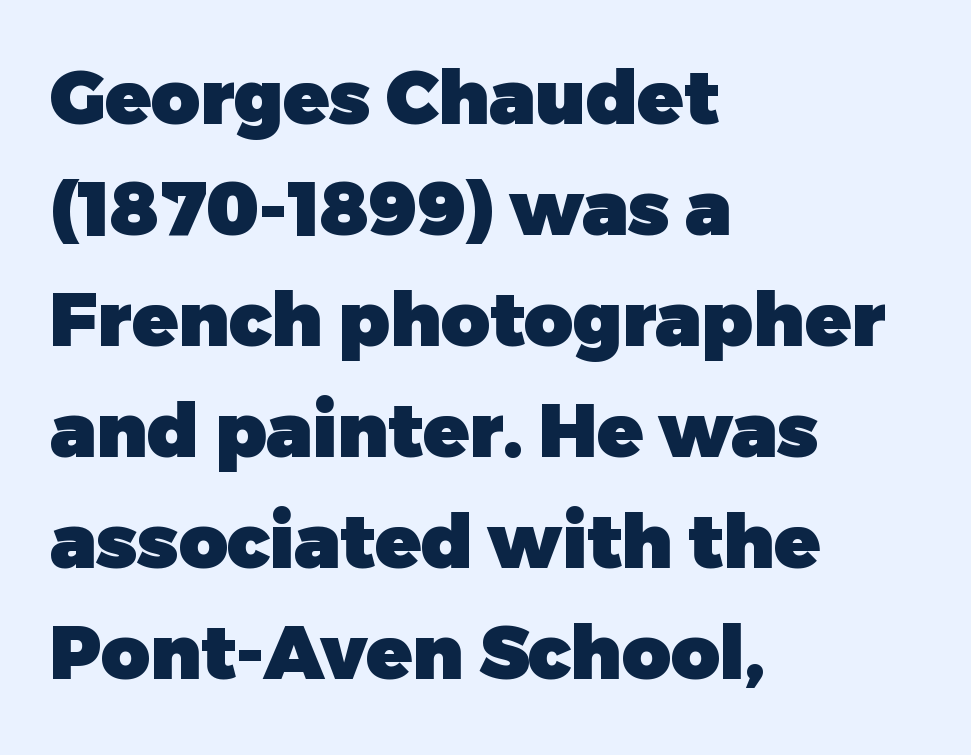
Q: Is the text bold? A: Yes.
Q: Is the text italic (slanted)? A: No, it is upright.
Q: Is the typeface a serif or a sans-serif typeface? A: Sans-serif.
Q: Is the text underlined? A: No.
Q: How is the paragraph aligned? A: Left-aligned.
Q: Is the spacing between letters normal or unusually wide? A: Normal.
Q: Is the spacing between lines tight, normal or loose? A: Normal.
Q: Width (condensed, normal, or wide)? A: Normal.
Q: Stroke contrast? A: Low.
Q: x-height? A: Medium.
Q: Monospaced? A: No.
